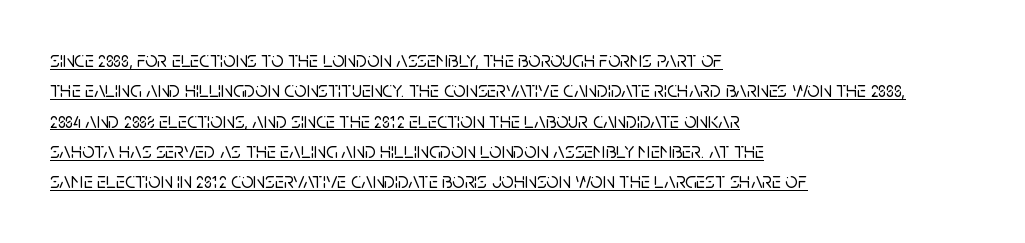
Leftover space on each line is placed entirely after the last word. The lines sit at an ordinary, default distance from one another. Characters remain perfectly vertical along every line. The line texture is even and compact thanks to regular tracking.
